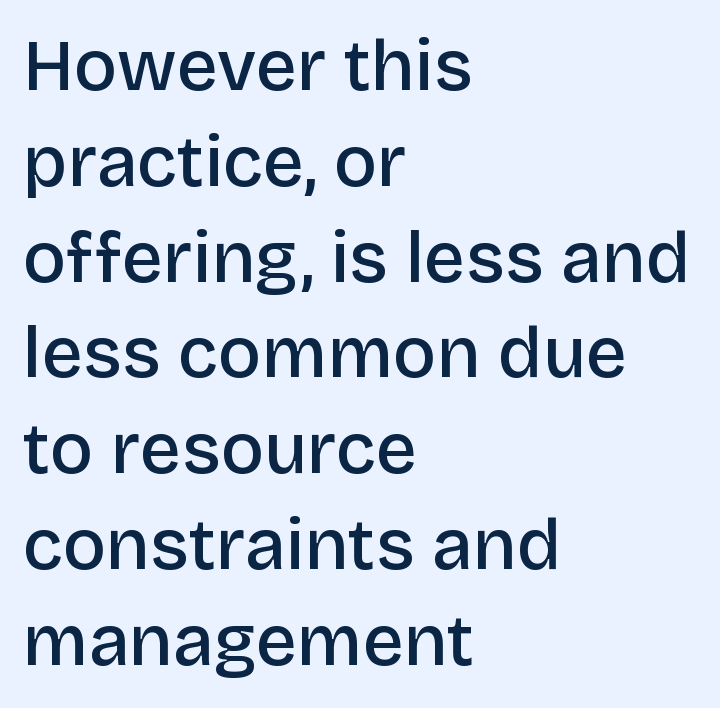
The vertical gap from one line to the next is medium. Underlining? Definitely not there. Does the copy run flush right? No — it runs flush left. The rendering uses a semibold face; strokes are thickened but not to full bold.
